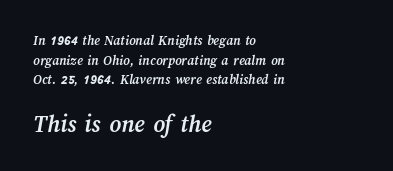
{"bold": "yes", "underline": "no", "align": "left", "line_spacing": "normal", "line_spacing_ratio": 1.41, "letter_spacing": "normal", "letter_spacing_em": 0.0, "larger_block": "second", "size_ratio": 1.79, "glyph_px": 25}
